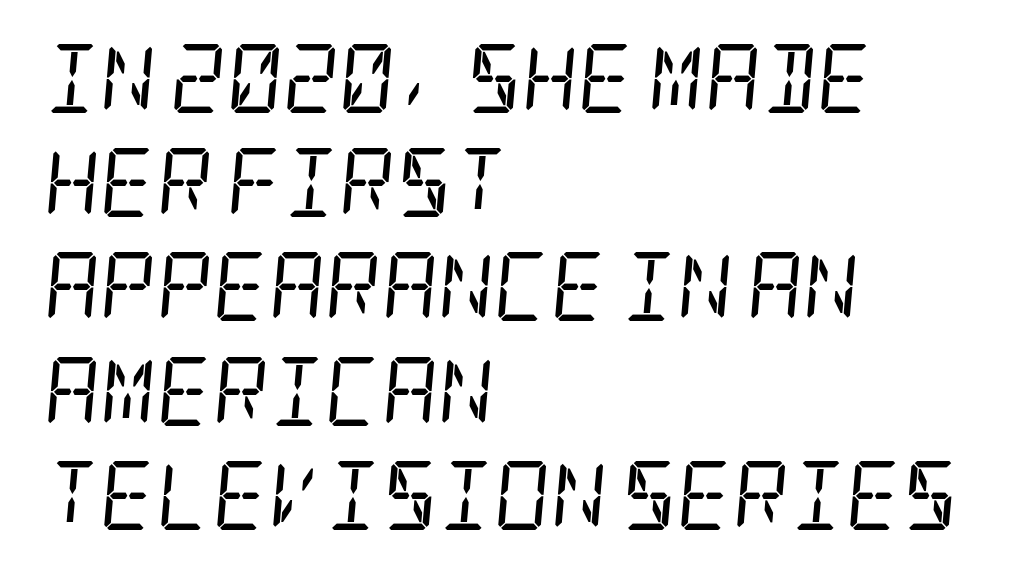
{"serif": "yes", "italic": "yes", "lean": "right", "slant_degrees": 5, "bold": "no", "weight": "regular", "width": "condensed", "stroke_contrast": "low", "x_height": "large", "underline": "no", "align": "left", "line_spacing": "normal", "line_spacing_ratio": 1.51, "letter_spacing": "normal", "letter_spacing_em": 0.0, "glyph_px": 69}
